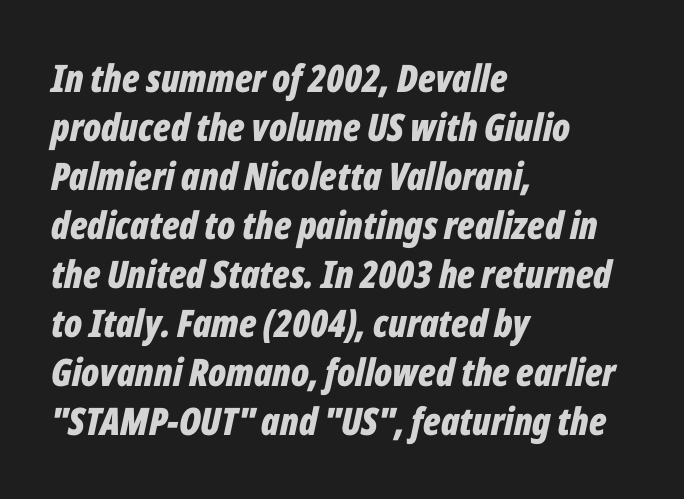
One glance says typical: line gaps are just what's usual. This sample has the flowing, uneven cadence of proportional lettering. A typesetter would mark this as italic. Type without underlining. The lines are quadded left. The font is running at its bold setting.
